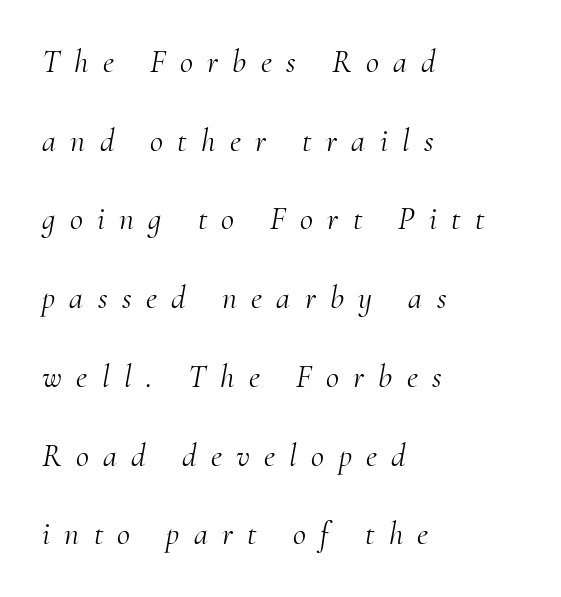
Do the characters align in a grid? No, the font is proportional. Is the type slanted? Yes — the strokes lean at a clear angle. Caption: expanded tracking, letters set apart. The strip under each line holds only bare page. The characters display serif detailing at their extremities. Honestly, the rows look like they've been pulled way apart.
